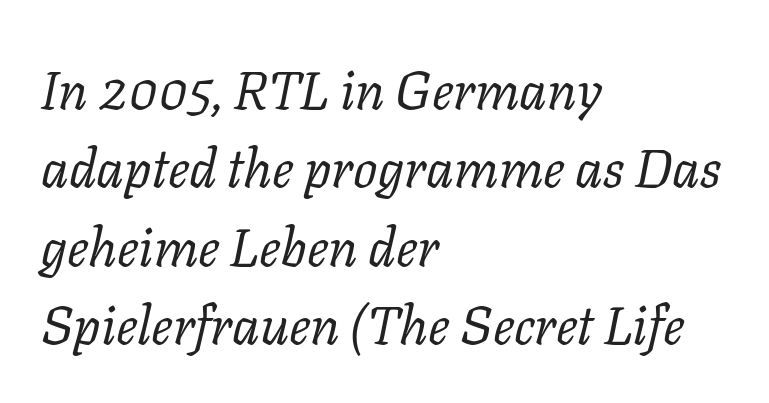
The image shows 54 px regular-weight serif type, italic (leaning right); set left-aligned, normal line spacing (1.45x), normal letter spacing, not underlined; low stroke contrast and a medium x-height.
